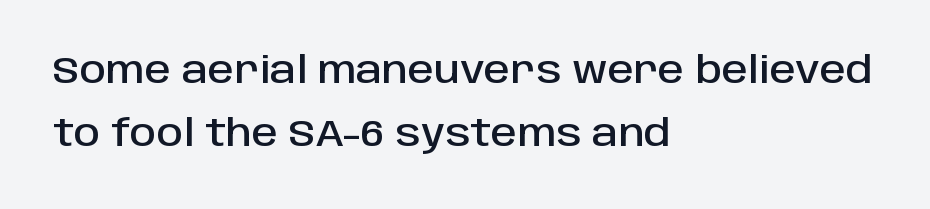
What stands out about the letter spacing? Nothing — it is the standard amount. Which margin do the lines hug? The left one — the right edge is uneven. A clean baseline with only descenders dipping below it. Do the letters lean? They stand straight. Think of a printed novel: that variable character pitch is what you see here.
